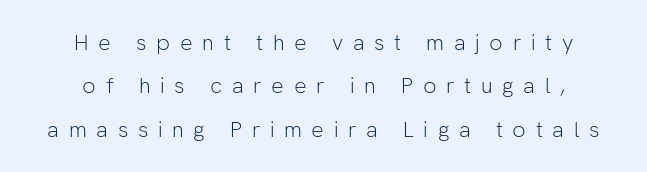
Q: Is the text bold? A: No.
Q: Is the text italic (slanted)? A: No, it is upright.
Q: Is the text underlined? A: No.
Q: How is the paragraph aligned? A: Centered.
Q: Is the spacing between letters normal or unusually wide? A: Unusually wide.
Q: Is the spacing between lines tight, normal or loose? A: Loose.
